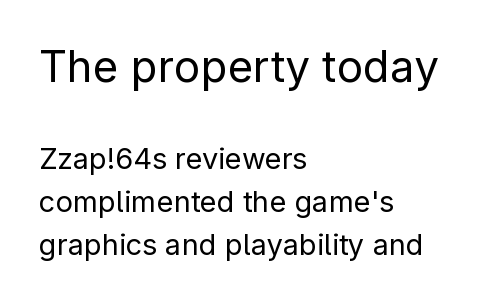
This rendering employs a face without finishing strokes, i.e., a sans-serif. Heaviness? Minimal to ordinary, like unemphasized prose. The strip under each line holds only bare page. A classic flush-left, rag-right setting is used for this passage. What stands out about the letter spacing? Nothing — it is the standard amount.
